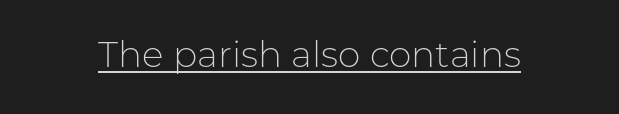
{"serif": "no", "italic": "no", "bold": "no", "weight": "light", "width": "normal", "stroke_contrast": "low", "x_height": "medium", "monospaced": "no", "underline": "yes", "letter_spacing": "normal", "letter_spacing_em": 0.0, "glyph_px": 36}
